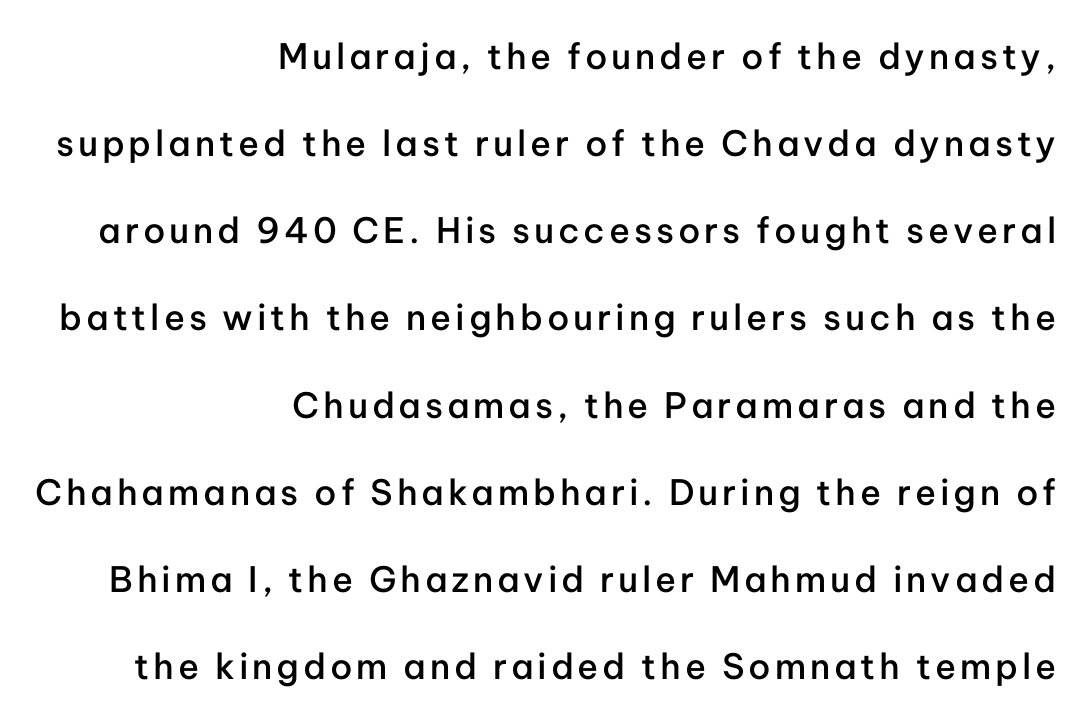
The image shows 35 px semibold sans-serif type, upright; set right-aligned, loose line spacing (2.49x), not underlined; low stroke contrast and a medium x-height.
